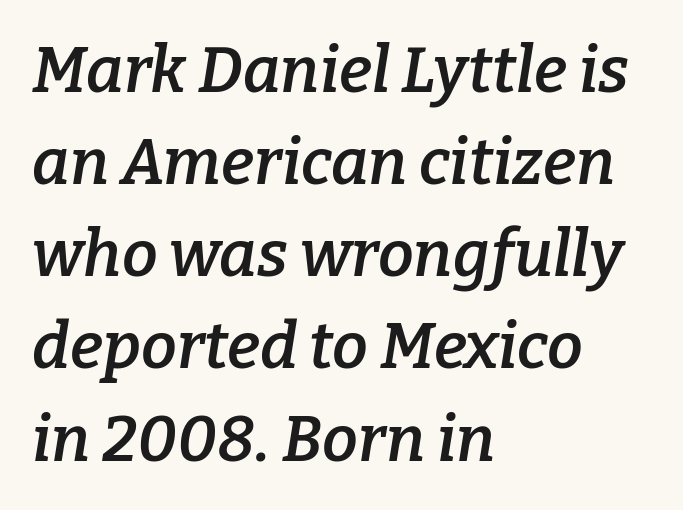
{"serif": "yes", "italic": "yes", "lean": "right", "slant_degrees": 9, "bold": "semi", "weight": "semibold", "width": "normal", "stroke_contrast": "low", "x_height": "medium", "monospaced": "no", "underline": "no", "align": "left", "line_spacing": "normal", "line_spacing_ratio": 1.44, "letter_spacing": "normal", "letter_spacing_em": 0.0, "glyph_px": 64}
